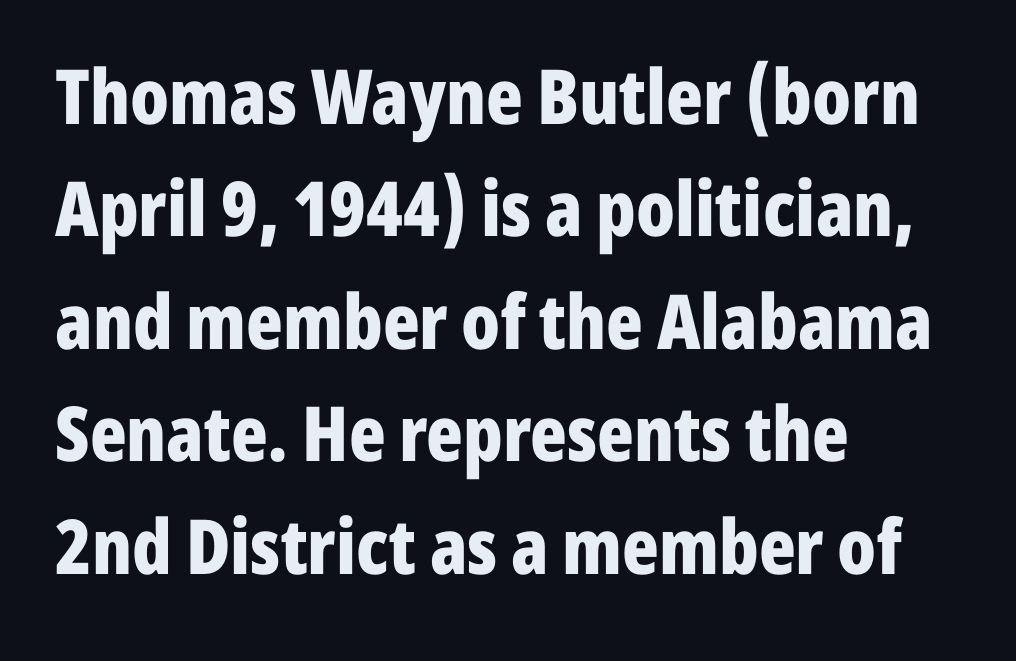
{"serif": "no", "italic": "no", "bold": "yes", "weight": "bold", "width": "condensed", "stroke_contrast": "low", "x_height": "medium", "monospaced": "no", "underline": "no", "align": "left", "line_spacing": "normal", "line_spacing_ratio": 1.48, "letter_spacing": "normal", "letter_spacing_em": 0.0, "glyph_px": 76}
